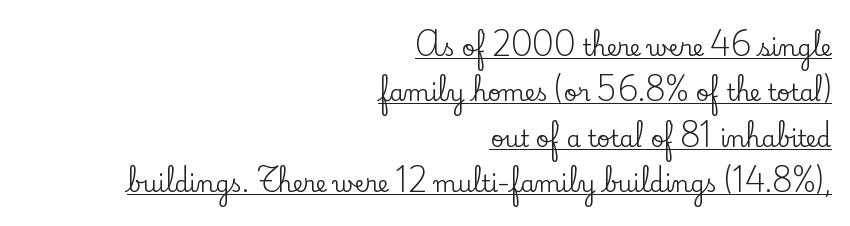
Q: Is the text italic (slanted)? A: No, it is upright.
Q: Is the text underlined? A: Yes.
Q: How is the paragraph aligned? A: Right-aligned.
Q: Is the spacing between letters normal or unusually wide? A: Normal.
Q: Is the spacing between lines tight, normal or loose? A: Loose.
